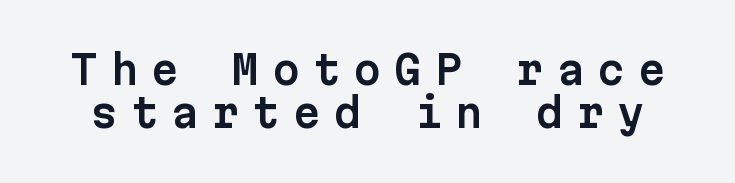
{"serif": "no", "italic": "no", "width": "normal", "stroke_contrast": "low", "x_height": "medium", "monospaced": "yes", "underline": "no", "line_spacing": "tight", "line_spacing_ratio": 1.11, "letter_spacing": "wide", "letter_spacing_em": 0.34, "glyph_px": 39}
